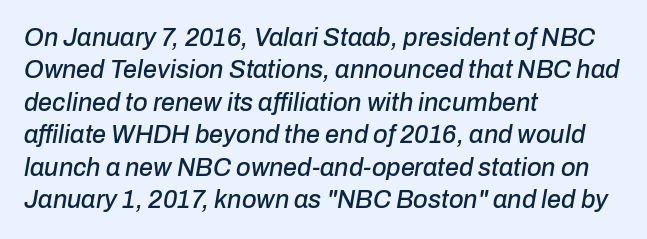
Q: Is the text italic (slanted)? A: Yes, it leans right by about 10 degrees.
Q: Is the text underlined? A: No.
Q: How is the paragraph aligned? A: Left-aligned.
Q: Is the spacing between letters normal or unusually wide? A: Normal.
Q: Is the spacing between lines tight, normal or loose? A: Normal.
